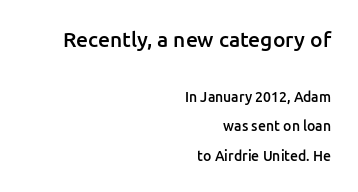
{"italic": "no", "bold": "semi", "underline": "no", "align": "right", "line_spacing": "loose", "line_spacing_ratio": 2.1, "letter_spacing": "normal", "letter_spacing_em": 0.0, "larger_block": "first", "size_ratio": 1.5, "glyph_px": 21}
